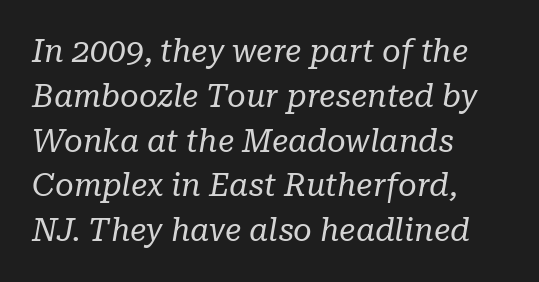
One-word summary of the alignment: left. Spacing between characters is what you'd get straight out of the box. The rendering uses natural spacing where letterforms have individual widths. The glyphs in this specimen are seriffed. No extra ink here — the face is not bold.
